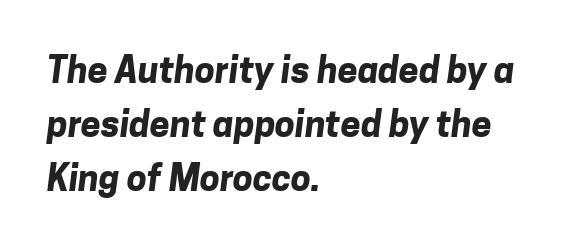
The image shows 36 px bold sans-serif type; set left-aligned, normal line spacing (1.5x), normal letter spacing, not underlined; low stroke contrast and a medium x-height.
